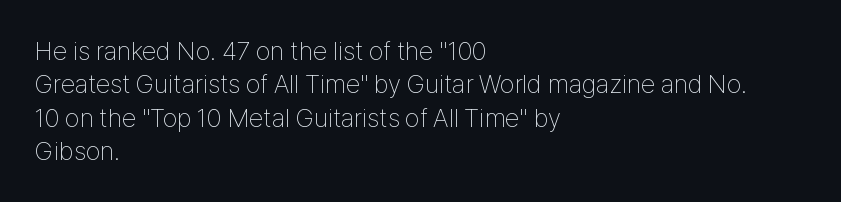
{"italic": "no", "bold": "no", "underline": "no", "align": "left", "line_spacing": "normal", "line_spacing_ratio": 1.28, "letter_spacing": "normal", "letter_spacing_em": 0.0, "glyph_px": 26}
